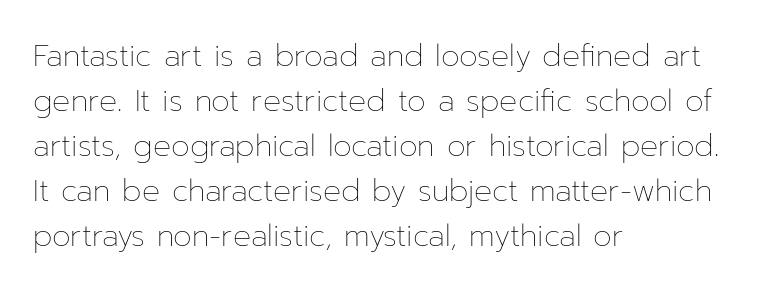
Q: Is the text bold? A: No.
Q: Is the text italic (slanted)? A: No, it is upright.
Q: Is the text underlined? A: No.
Q: How is the paragraph aligned? A: Left-aligned.
Q: Is the spacing between letters normal or unusually wide? A: Normal.
Q: Is the spacing between lines tight, normal or loose? A: Normal.
Q: Width (condensed, normal, or wide)? A: Normal.
Q: Stroke contrast? A: Low.
Q: x-height? A: Medium.
Q: Monospaced? A: No.
